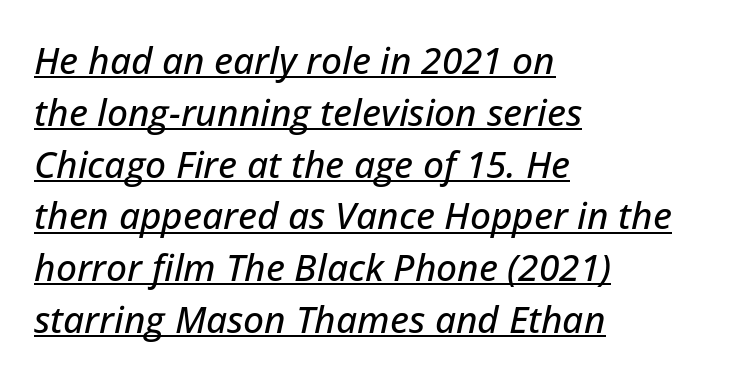
Q: Is the text italic (slanted)? A: Yes, it leans right by about 12 degrees.
Q: Is the text underlined? A: Yes.
Q: How is the paragraph aligned? A: Left-aligned.
Q: Is the spacing between letters normal or unusually wide? A: Normal.
Q: Is the spacing between lines tight, normal or loose? A: Normal.
Q: Width (condensed, normal, or wide)? A: Normal.
Q: Stroke contrast? A: Low.
Q: x-height? A: Medium.
Q: Monospaced? A: No.
